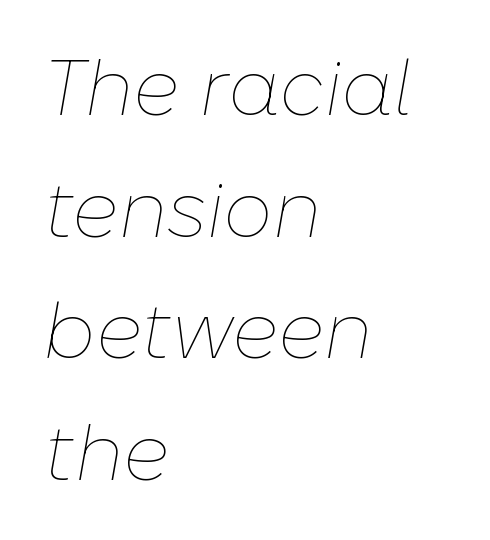
Q: Is the text bold? A: No.
Q: Is the text italic (slanted)? A: Yes, it leans right by about 10 degrees.
Q: Is the text underlined? A: No.
Q: How is the paragraph aligned? A: Left-aligned.
Q: Is the spacing between letters normal or unusually wide? A: Normal.
Q: Is the spacing between lines tight, normal or loose? A: Normal.
Q: Width (condensed, normal, or wide)? A: Normal.
Q: Stroke contrast? A: Low.
Q: x-height? A: Medium.
Q: Monospaced? A: No.
